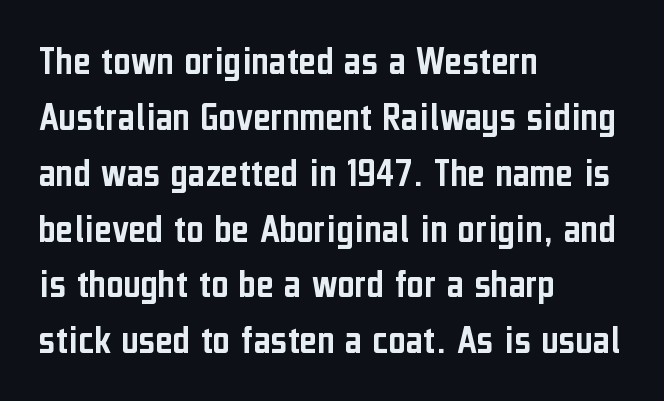
Tracking here is standard; glyphs follow each other at the usual distance. The typography opts for an upright posture over an oblique one. Line starts are locked; line ends wander. Check the space under the baseline: it is left empty. Stroke terminals: plain, sans-serif.
